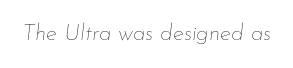
Q: Is the text bold? A: No.
Q: Is the text italic (slanted)? A: Yes, it leans right by about 7 degrees.
Q: Is the text underlined? A: No.
Q: Is the spacing between letters normal or unusually wide? A: Normal.
